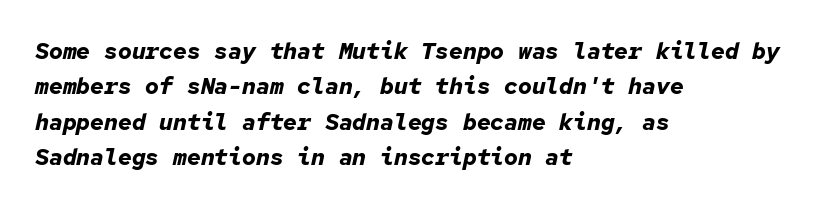
Q: Is the text bold? A: Yes.
Q: Is the text italic (slanted)? A: Yes, it leans right by about 12 degrees.
Q: Is the text underlined? A: No.
Q: How is the paragraph aligned? A: Left-aligned.
Q: Is the spacing between letters normal or unusually wide? A: Normal.
Q: Is the spacing between lines tight, normal or loose? A: Normal.
